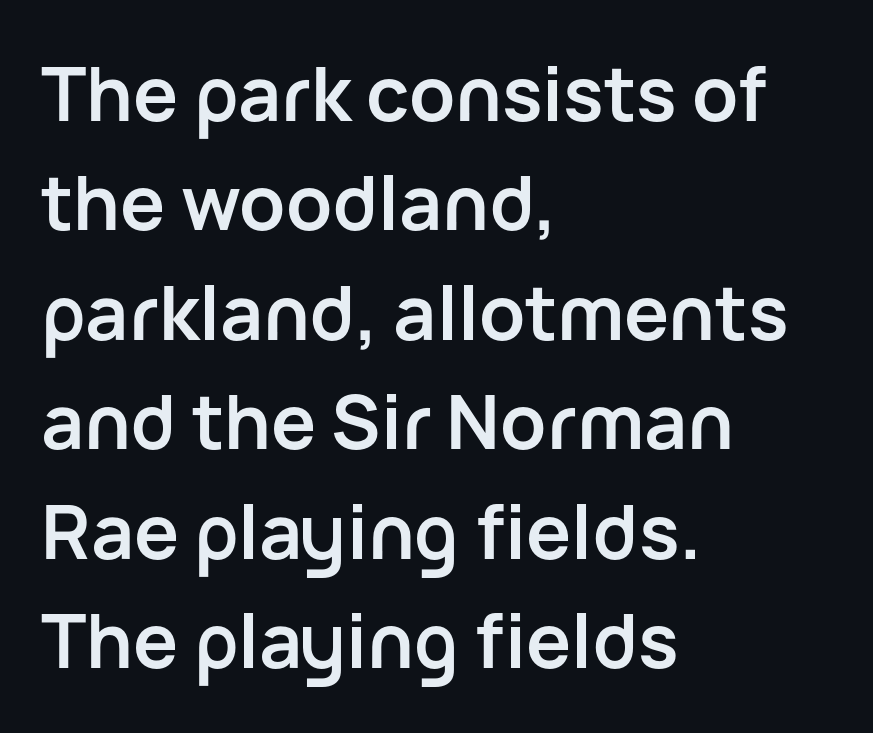
Q: Is the text bold? A: Yes.
Q: Is the text italic (slanted)? A: No, it is upright.
Q: Is the typeface a serif or a sans-serif typeface? A: Sans-serif.
Q: Is the text underlined? A: No.
Q: How is the paragraph aligned? A: Left-aligned.
Q: Is the spacing between letters normal or unusually wide? A: Normal.
Q: Is the spacing between lines tight, normal or loose? A: Normal.
Q: Width (condensed, normal, or wide)? A: Normal.
Q: Stroke contrast? A: Low.
Q: x-height? A: Medium.
Q: Monospaced? A: No.
